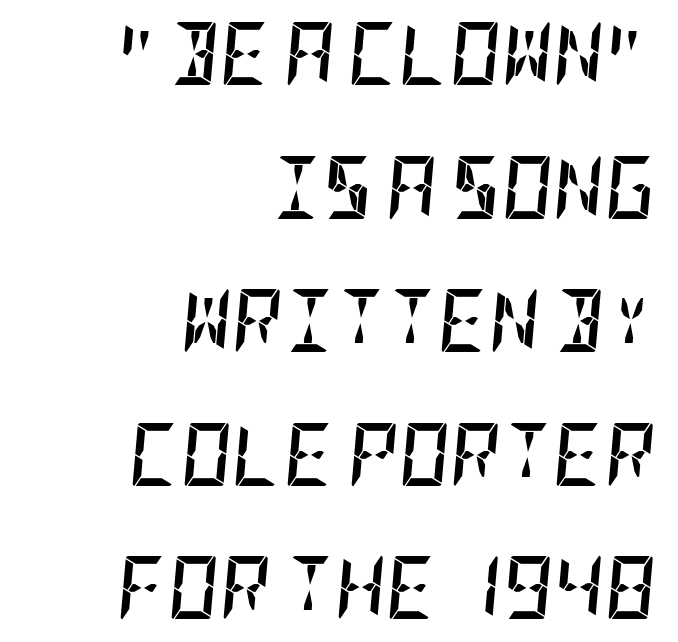
{"italic": "yes", "lean": "right", "slant_degrees": 5, "bold": "yes", "weight": "semibold", "width": "condensed", "stroke_contrast": "low", "x_height": "large", "underline": "no", "align": "right", "line_spacing": "loose", "line_spacing_ratio": 2.12, "letter_spacing": "normal", "letter_spacing_em": 0.0, "glyph_px": 63}
